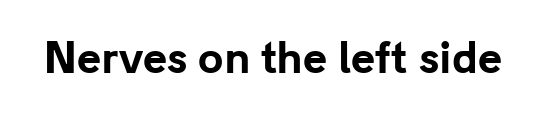
{"serif": "no", "italic": "no", "bold": "yes", "weight": "bold", "width": "normal", "stroke_contrast": "low", "x_height": "medium", "monospaced": "no", "underline": "no", "letter_spacing": "normal", "letter_spacing_em": 0.0, "glyph_px": 41}
